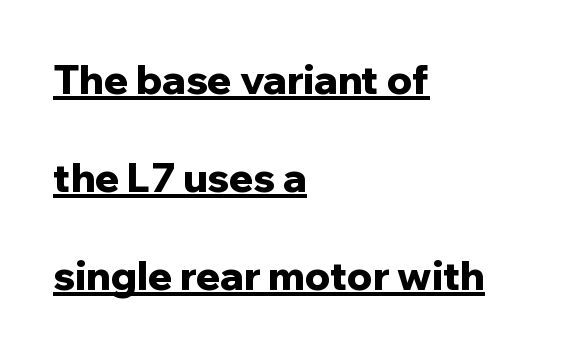
The image shows 40 px bold sans-serif type, upright; set left-aligned, loose line spacing (2.45x), normal letter spacing, underlined; low stroke contrast and a medium x-height.
